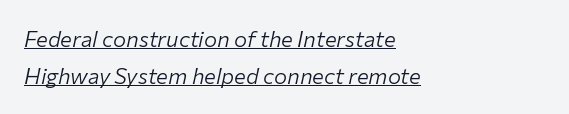
Q: Is the text bold? A: No.
Q: Is the text italic (slanted)? A: Yes, it leans right by about 12 degrees.
Q: Is the text underlined? A: Yes.
Q: How is the paragraph aligned? A: Left-aligned.
Q: Is the spacing between letters normal or unusually wide? A: Normal.
Q: Is the spacing between lines tight, normal or loose? A: Normal.
